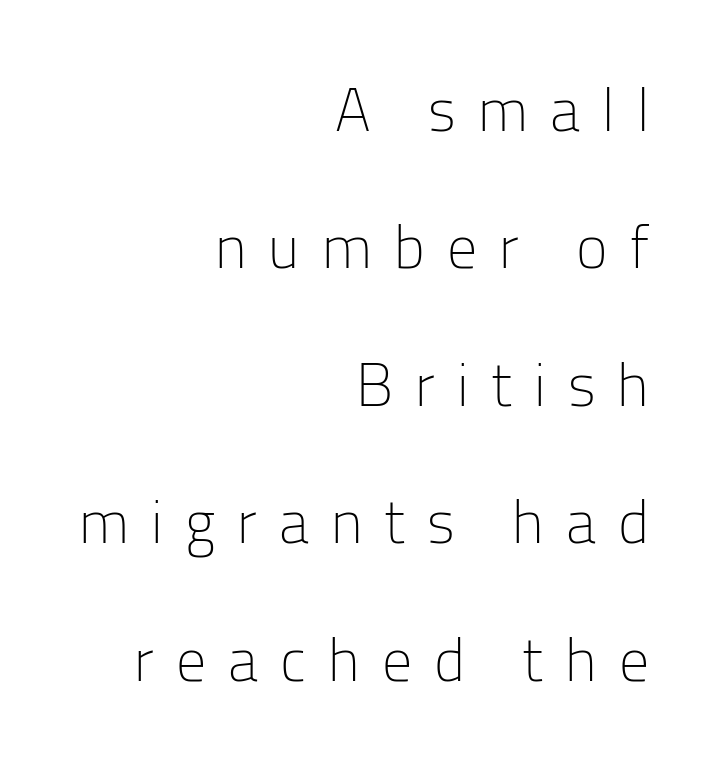
Type style note: lacks serifs. The font is comparable to plain body text, perhaps lighter. Leading: increased. The letterforms stand isolated, each surrounded by extra space.
